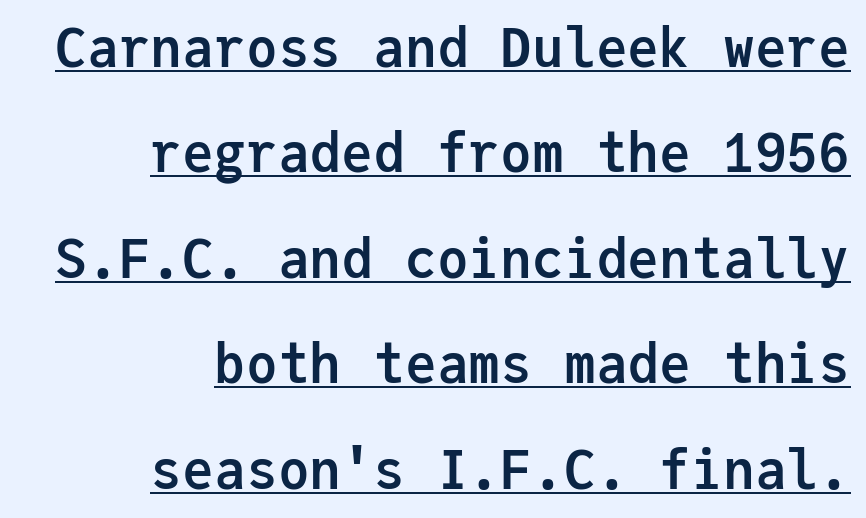
The image shows 53 px semibold sans-serif type, upright, monospaced; set right-aligned, loose line spacing (1.99x), normal letter spacing, underlined; low stroke contrast and a medium x-height.
